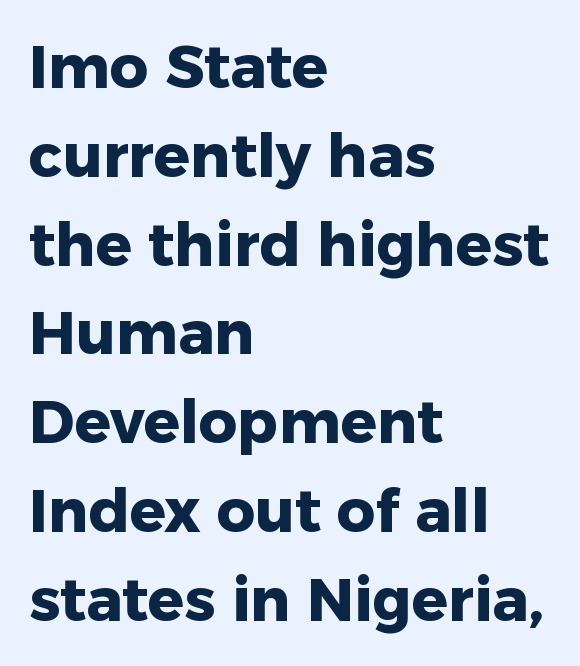
Q: Is the text bold? A: Yes.
Q: Is the text italic (slanted)? A: No, it is upright.
Q: Is the typeface a serif or a sans-serif typeface? A: Sans-serif.
Q: Is the text underlined? A: No.
Q: How is the paragraph aligned? A: Left-aligned.
Q: Is the spacing between letters normal or unusually wide? A: Normal.
Q: Is the spacing between lines tight, normal or loose? A: Normal.
Q: Width (condensed, normal, or wide)? A: Normal.
Q: Stroke contrast? A: Low.
Q: x-height? A: Medium.
Q: Monospaced? A: No.
